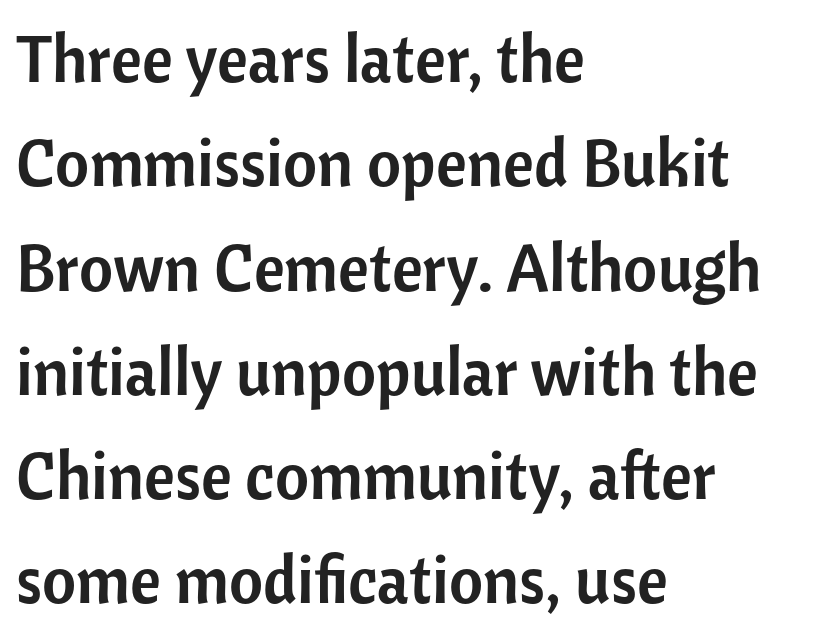
The image shows 66 px sans-serif type, upright; set left-aligned, normal line spacing (1.58x), normal letter spacing, not underlined; low stroke contrast and a medium x-height.
